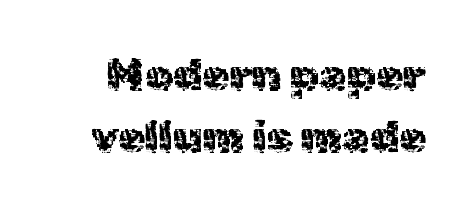
What stands out about the letter spacing? Nothing — it is the standard amount. The font family rendered here belongs to the sans-serif group. This sample has the flowing, uneven cadence of proportional lettering. Clear beneath every line of the passage. Does the lettering tilt? It doesn't — this is upright. In terms of leading, this rendering sits right in the middle.
